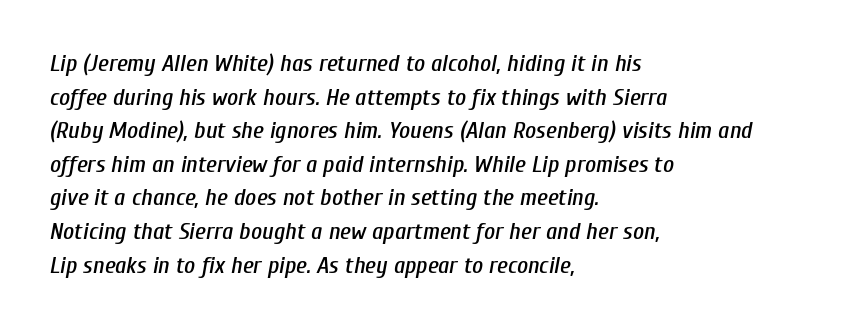
Q: Is the text italic (slanted)? A: Yes, it leans right by about 10 degrees.
Q: Is the text underlined? A: No.
Q: How is the paragraph aligned? A: Left-aligned.
Q: Is the spacing between letters normal or unusually wide? A: Normal.
Q: Is the spacing between lines tight, normal or loose? A: Normal.
